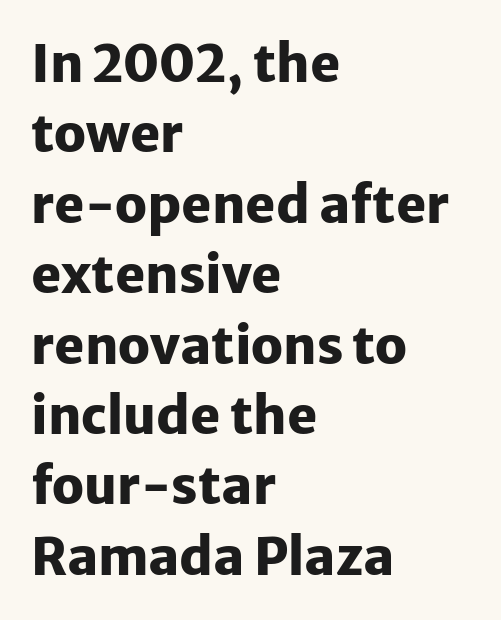
{"serif": "no", "italic": "no", "bold": "yes", "weight": "heavy", "width": "normal", "stroke_contrast": "low", "x_height": "medium", "monospaced": "no", "underline": "no", "align": "left", "line_spacing": "normal", "line_spacing_ratio": 1.38, "letter_spacing": "normal", "letter_spacing_em": 0.0, "glyph_px": 51}
